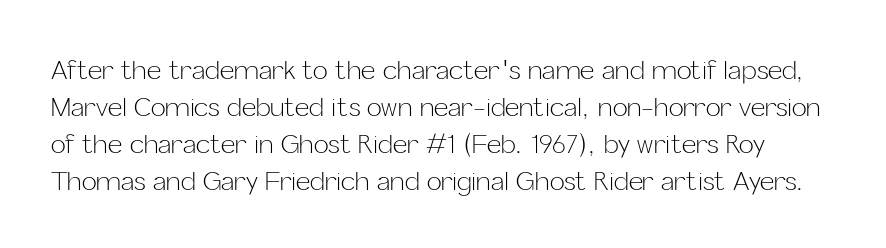
{"italic": "no", "bold": "no", "underline": "no", "line_spacing": "normal", "line_spacing_ratio": 1.48, "letter_spacing": "normal", "letter_spacing_em": 0.0, "glyph_px": 25}
